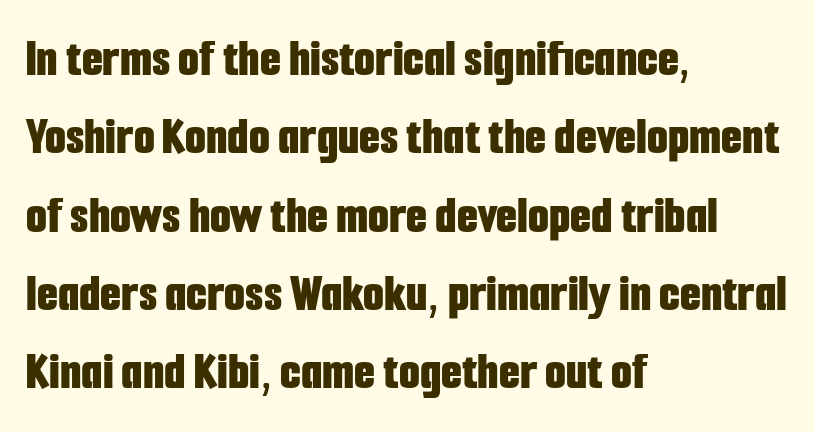
The image shows 54 px bold, condensed sans-serif type, upright; set left-aligned, normal line spacing (1.45x), normal letter spacing, not underlined; low stroke contrast and a medium x-height.
